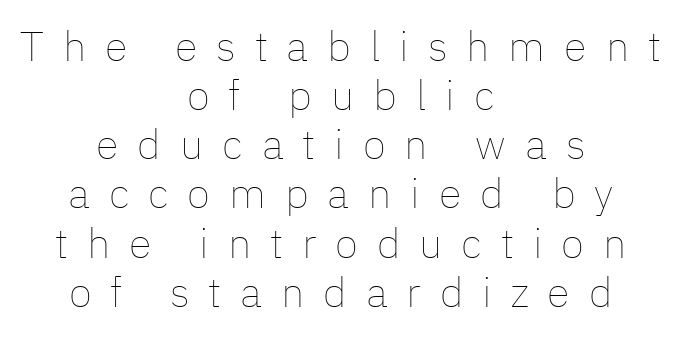
Q: Is the text bold? A: No.
Q: Is the text italic (slanted)? A: No, it is upright.
Q: Is the text underlined? A: No.
Q: How is the paragraph aligned? A: Centered.
Q: Is the spacing between letters normal or unusually wide? A: Unusually wide.
Q: Width (condensed, normal, or wide)? A: Normal.
Q: Stroke contrast? A: Low.
Q: x-height? A: Medium.
Q: Monospaced? A: No.
